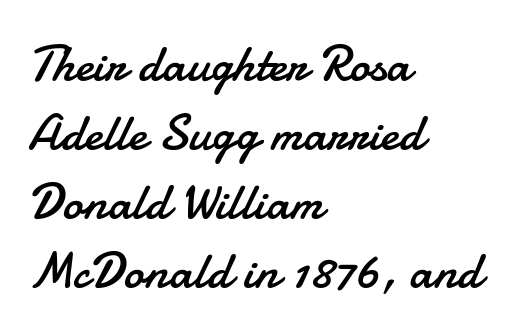
The font is comparable to plain body text, perhaps lighter. A typesetter would label this face a sans. In terms of letterspacing, this is plain default setting. Compared with typical paragraphs, the rows here are spaced about the same. The strip under each line holds only bare page.
